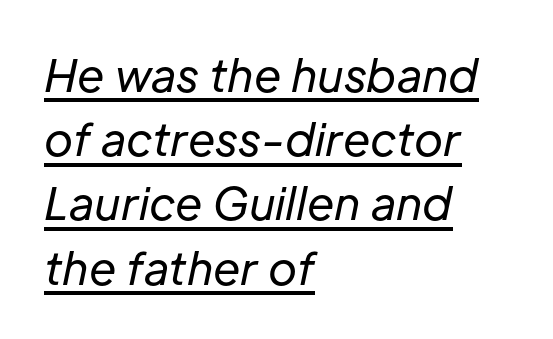
The rag falls on the right side of this text block. There's an unmistakable incline to the writing here. Each letter keeps its own natural width here, so spacing adapts to shape. No heavy texture on the line: the type isn't bold.
